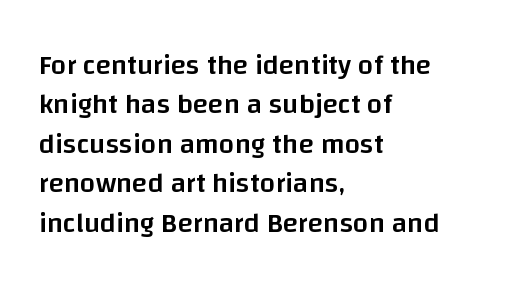
What weight is shown? A semibold, between regular and bold. The type sits square on the baseline with zero lean. The glyphs in this specimen are sans serif. How are the letters spaced? Ordinarily, with no added tracking. Looks like regular typesetting: each glyph gets only the width it needs.
